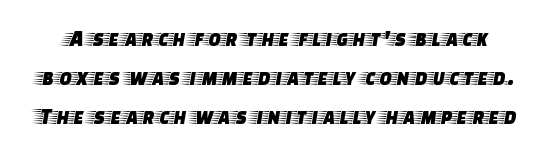
Q: Is the text italic (slanted)? A: Yes.
Q: Is the text underlined? A: No.
Q: Is the spacing between letters normal or unusually wide? A: Normal.
Q: Is the spacing between lines tight, normal or loose? A: Normal.
